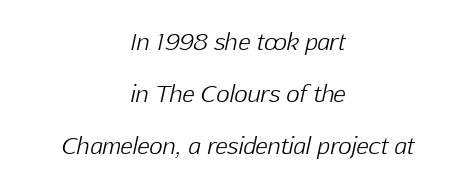
Q: Is the text bold? A: No.
Q: Is the text italic (slanted)? A: Yes, it leans right by about 12 degrees.
Q: Is the text underlined? A: No.
Q: How is the paragraph aligned? A: Centered.
Q: Is the spacing between letters normal or unusually wide? A: Normal.
Q: Is the spacing between lines tight, normal or loose? A: Loose.
